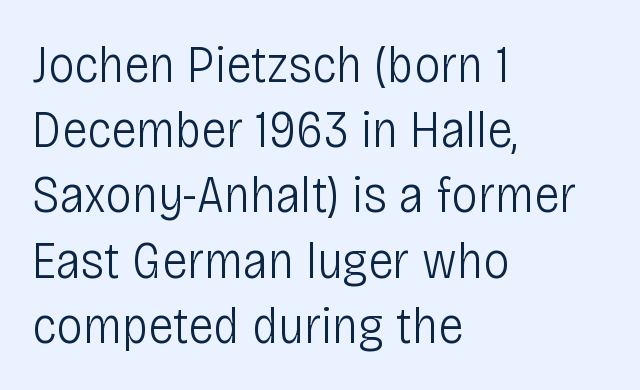
Varying glyph widths throughout — classic text-font behaviour. No italicization has been applied; the sample stays upright. Descender tails drop into unmarked territory. The letterforms sit at book weight or below. Notice how the passage keeps a crisp vertical edge on the left only. How are the letters spaced? Ordinarily, with no added tracking.
